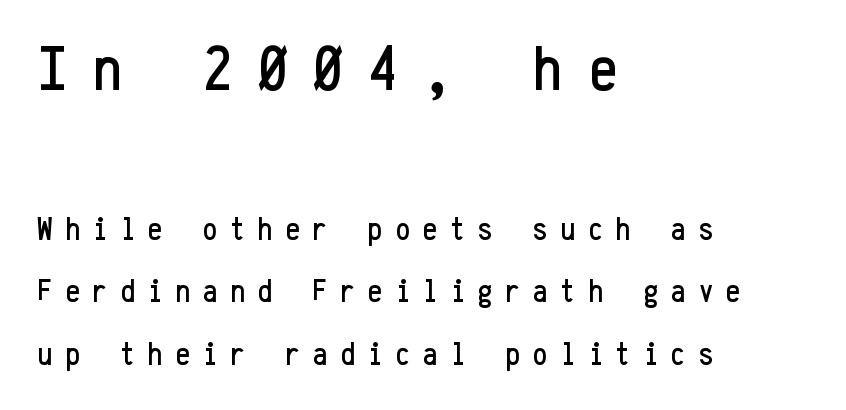
The line-height multiplier appears high, well above default. Honestly, there is no underline to notice here at all. Look at the tracking — it's clearly loosened, letters drifting apart. This is the regular roman posture of the typeface. Monospaced: the letters line up in strict vertical columns.
